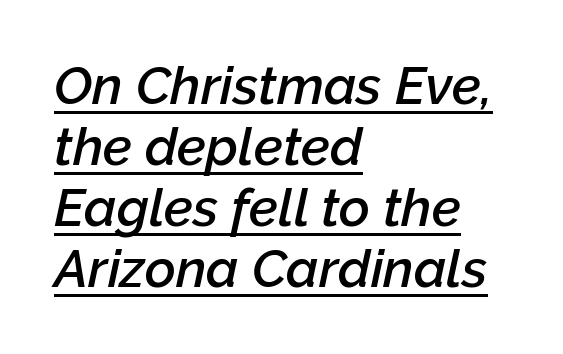
The image shows 53 px semibold type, italic (leaning right); set left-aligned, tight line spacing (1.15x), normal letter spacing, underlined; low stroke contrast and a medium x-height.
